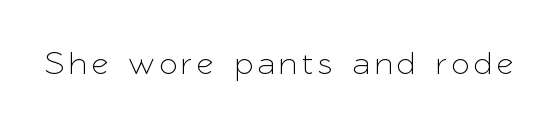
Q: Is the text italic (slanted)? A: No, it is upright.
Q: Is the typeface a serif or a sans-serif typeface? A: Sans-serif.
Q: Is the text underlined? A: No.
Q: Width (condensed, normal, or wide)? A: Normal.
Q: Stroke contrast? A: Low.
Q: x-height? A: Medium.
Q: Monospaced? A: No.
